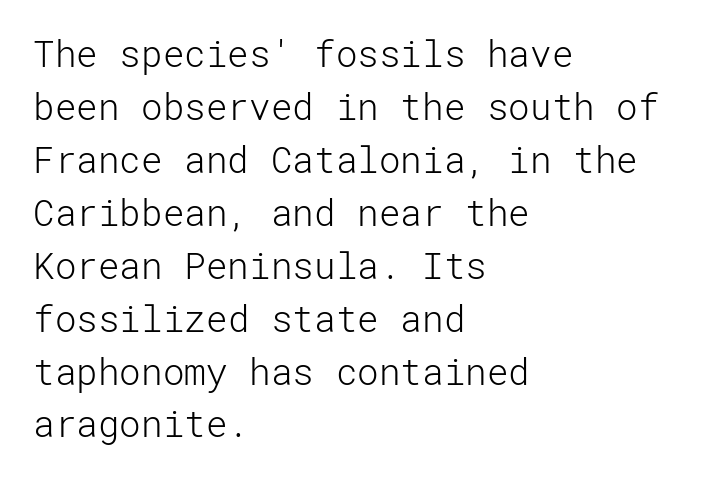
The image shows 36 px light sans-serif type, upright; set left-aligned, normal line spacing (1.47x), normal letter spacing, not underlined; low stroke contrast and a medium x-height.
